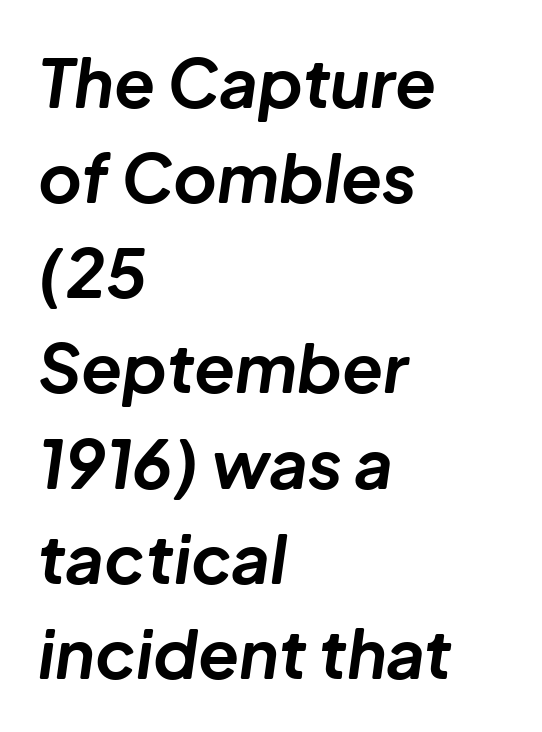
The image shows 67 px bold type, italic (leaning right); set left-aligned, normal line spacing (1.42x), normal letter spacing, not underlined; low stroke contrast and a medium x-height.
